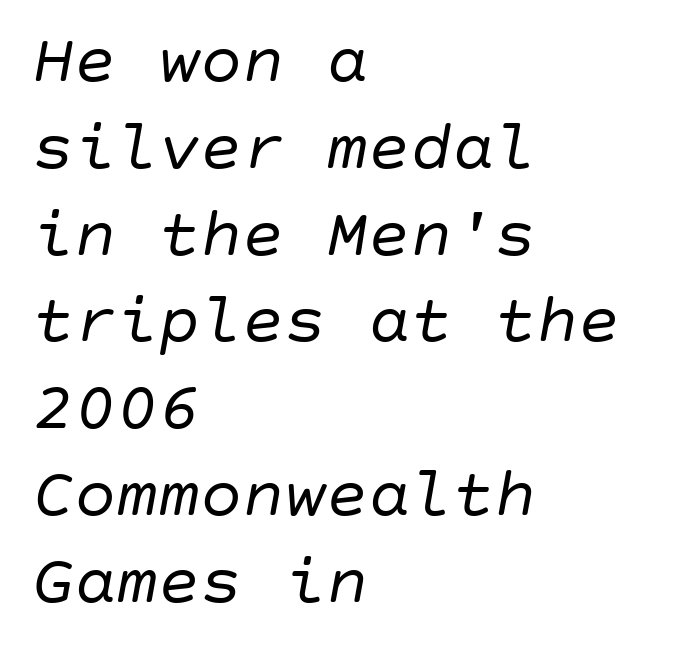
The image shows 70 px regular-weight type, italic (leaning right); set left-aligned, line spacing 1.24x, normal letter spacing, not underlined; low stroke contrast and a large x-height.
